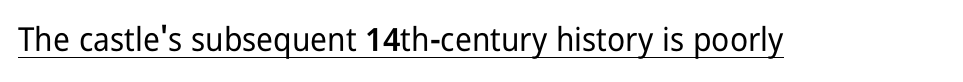
{"serif": "no", "italic": "no", "width": "condensed", "stroke_contrast": "low", "x_height": "medium", "monospaced": "no", "underline": "yes", "letter_spacing": "normal", "letter_spacing_em": 0.0, "glyph_px": 33}
